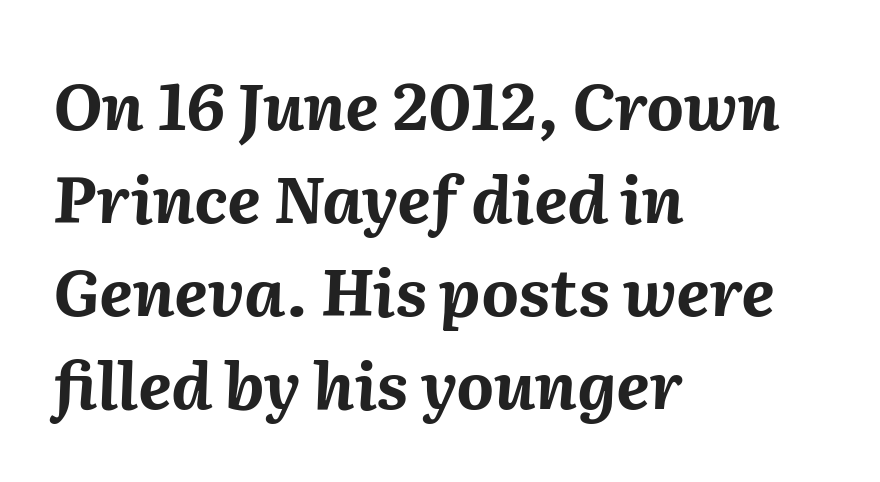
{"italic": "yes", "lean": "right", "slant_degrees": 2, "bold": "yes", "weight": "bold", "width": "normal", "stroke_contrast": "medium", "x_height": "medium", "monospaced": "no", "underline": "no", "align": "left", "line_spacing": "normal", "line_spacing_ratio": 1.43, "letter_spacing": "normal", "letter_spacing_em": 0.0, "glyph_px": 65}
